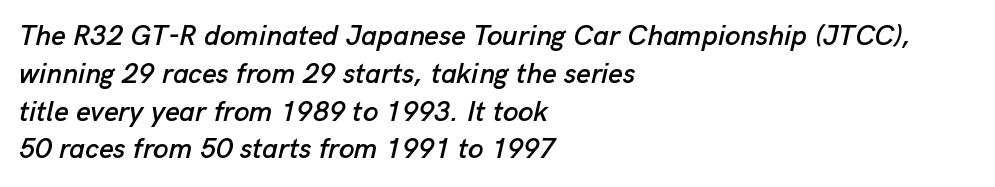
Q: Is the text italic (slanted)? A: Yes, it leans right by about 13 degrees.
Q: Is the text underlined? A: No.
Q: How is the paragraph aligned? A: Left-aligned.
Q: Is the spacing between letters normal or unusually wide? A: Normal.
Q: Is the spacing between lines tight, normal or loose? A: Normal.
Q: Width (condensed, normal, or wide)? A: Normal.
Q: Stroke contrast? A: Low.
Q: x-height? A: Medium.
Q: Monospaced? A: No.
